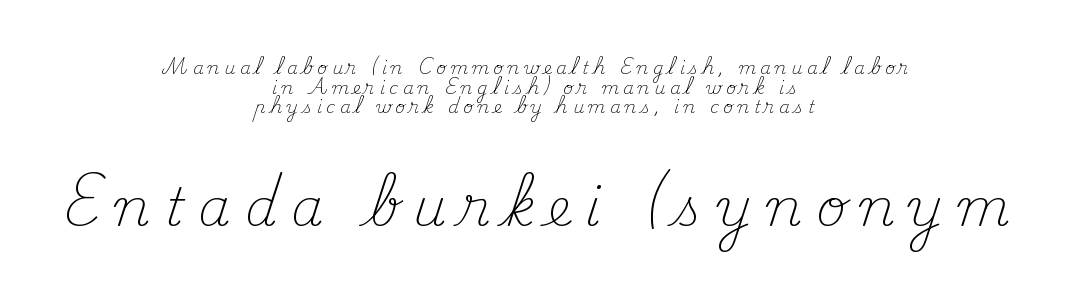
{"serif": "yes", "bold": "no", "weight": "light", "width": "normal", "stroke_contrast": "medium", "x_height": "small", "monospaced": "no", "underline": "no", "align": "center", "line_spacing_ratio": 1.16, "letter_spacing": "wide", "letter_spacing_em": 0.27, "larger_block": "second", "size_ratio": 3.06, "glyph_px": 52}
